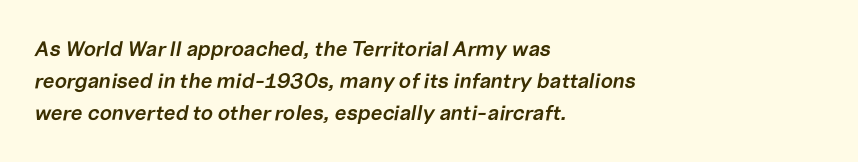
{"italic": "yes", "lean": "right", "slant_degrees": 10, "bold": "semi", "underline": "no", "align": "left", "line_spacing": "normal", "line_spacing_ratio": 1.53, "letter_spacing": "normal", "letter_spacing_em": 0.0, "glyph_px": 21}
